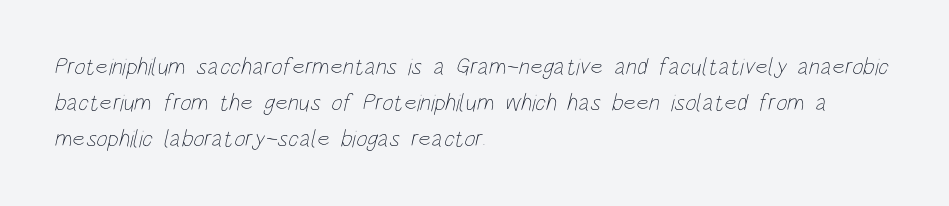
Q: Is the text bold? A: No.
Q: Is the text underlined? A: No.
Q: How is the paragraph aligned? A: Left-aligned.
Q: Is the spacing between letters normal or unusually wide? A: Normal.
Q: Is the spacing between lines tight, normal or loose? A: Normal.
